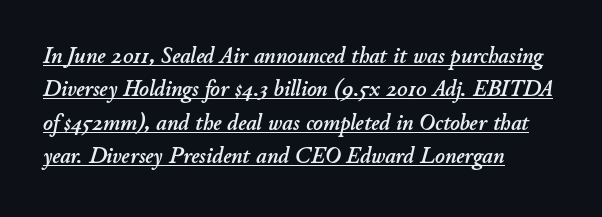
One glance says typical: line gaps are just what's usual. Italic: yes, the glyphs are oblique. The type is set solid horizontally, with unmodified tracking. The glyphs are accompanied by a horizontal stroke just below them.
